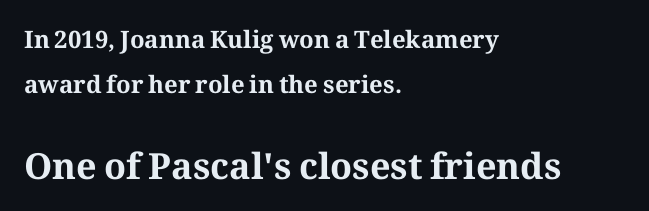
The image shows 36 px bold serif type, upright; set left-aligned, line spacing 1.87x, normal letter spacing, not underlined; the second (bottom) block is 1.5x larger; medium stroke contrast and a medium x-height.
